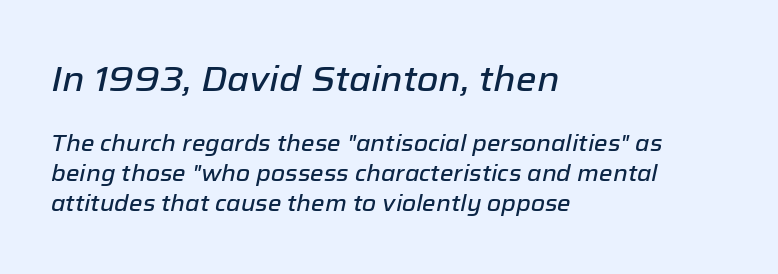
{"italic": "yes", "lean": "right", "slant_degrees": 12, "width": "normal", "stroke_contrast": "low", "x_height": "medium", "monospaced": "no", "underline": "no", "align": "left", "line_spacing": "normal", "line_spacing_ratio": 1.3, "letter_spacing": "normal", "letter_spacing_em": 0.0, "larger_block": "first", "size_ratio": 1.52, "glyph_px": 35}
